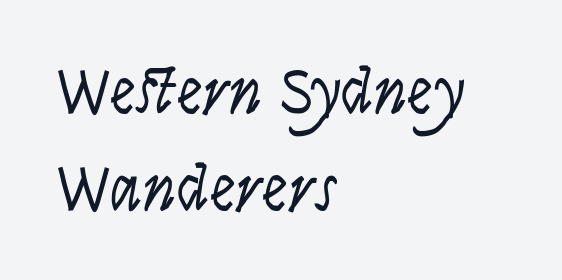
This sample uses a sans-serif face. The strokes are not fattened; the text isn't bold. Bare-footed words on every line. What's the leading like? Ordinary, nothing unusual.
